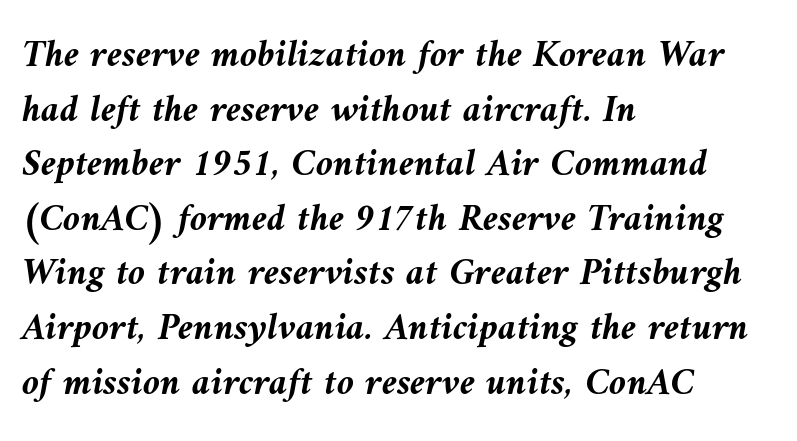
Compared with typical body copy, the letter spacing here is the same. Descenders are the only things crossing below the line. Does the weight exceed regular? Yes, all the way to bold. The block of text has a typical density, with ordinary space between rows.
